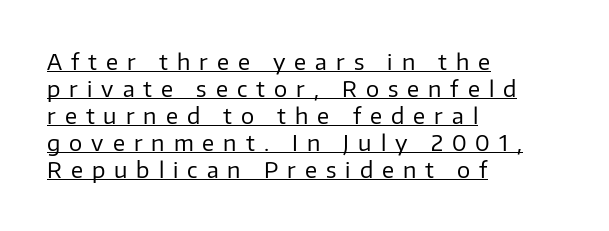
{"italic": "no", "bold": "no", "underline": "yes", "align": "left", "line_spacing_ratio": 1.23, "letter_spacing": "wide", "letter_spacing_em": 0.41, "glyph_px": 22}
